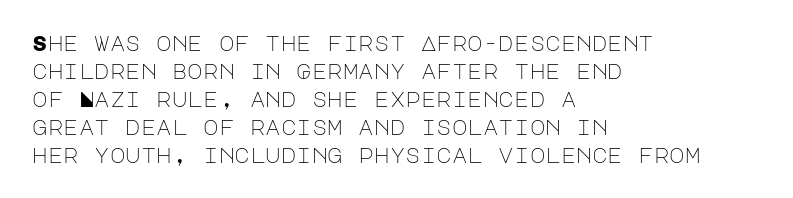
The image shows 21 px text type, upright; set left-aligned, normal line spacing (1.33x), normal letter spacing, not underlined.
